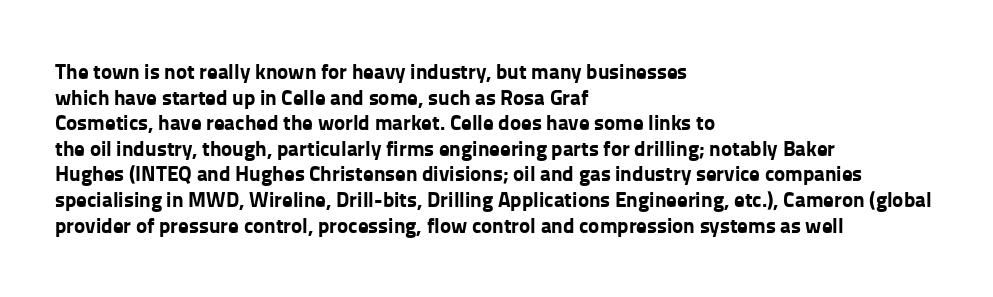
The image shows 21 px bold type, upright; set left-aligned, line spacing 1.22x, normal letter spacing, not underlined.
